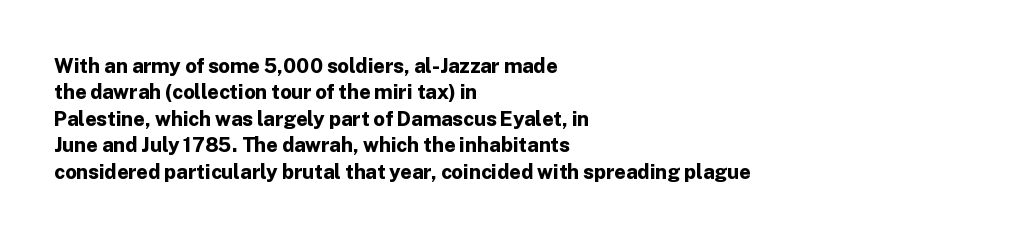
No extra tracking has been applied to these lines. The font is running at its bold setting. Students, observe: this is what conventionally led text looks like. Ascenders rise straight up at ninety degrees.
